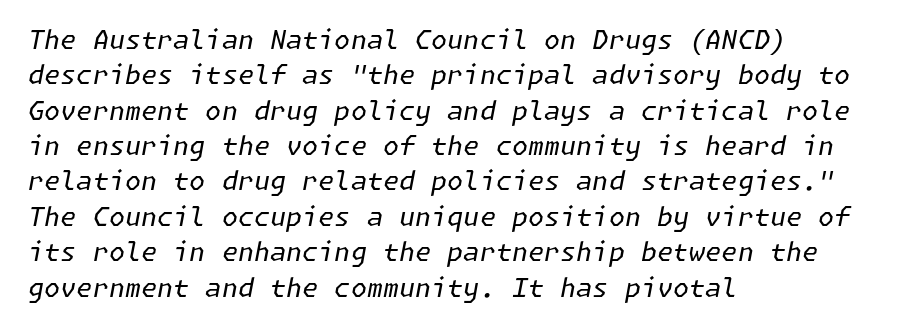
The image shows 26 px text type, italic (leaning right); set left-aligned, normal line spacing (1.36x), normal letter spacing, not underlined.
